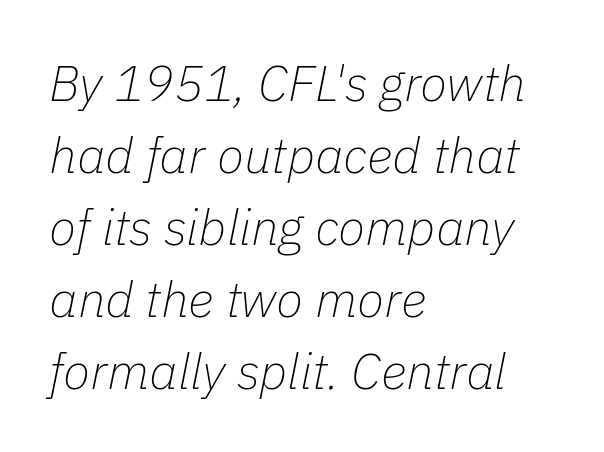
{"italic": "yes", "lean": "right", "slant_degrees": 11, "bold": "no", "weight": "thin", "width": "normal", "stroke_contrast": "low", "x_height": "medium", "monospaced": "no", "underline": "no", "align": "left", "line_spacing": "normal", "line_spacing_ratio": 1.44, "letter_spacing": "normal", "letter_spacing_em": 0.0, "glyph_px": 50}
